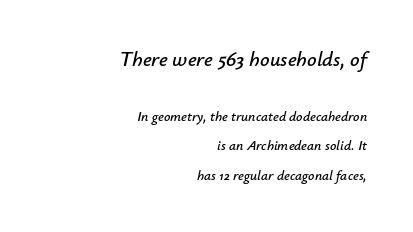
{"italic": "yes", "lean": "right", "slant_degrees": 12, "underline": "no", "align": "right", "line_spacing": "loose", "line_spacing_ratio": 2.13, "letter_spacing": "normal", "letter_spacing_em": 0.0, "larger_block": "first", "size_ratio": 1.5, "glyph_px": 21}
